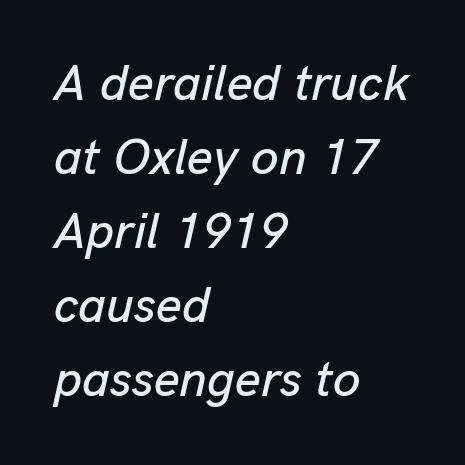
Do the characters align in a grid? No, the font is proportional. Look at the tracking — it's just the regular setting, nothing added. Line spacing here is normal. Slanted lettering throughout. Rule under the text: the space is simply empty.
